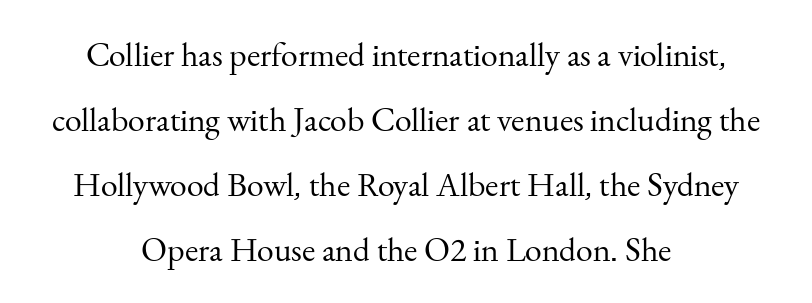
The image shows 34 px regular-weight serif type, upright; set centered, loose line spacing (1.91x), normal letter spacing, not underlined; medium stroke contrast and a small x-height.
